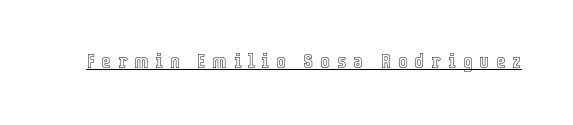
{"italic": "no", "underline": "yes", "letter_spacing": "wide", "letter_spacing_em": 0.32, "glyph_px": 21}
